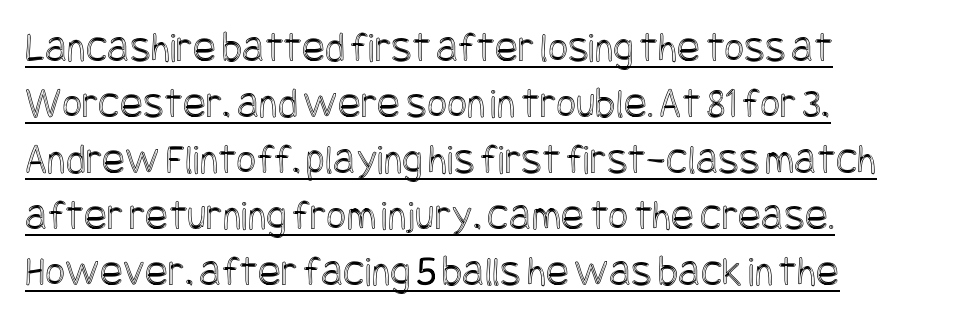
The image shows 43 px condensed type, upright; set left-aligned, normal line spacing (1.3x), normal letter spacing, underlined; a large x-height.
